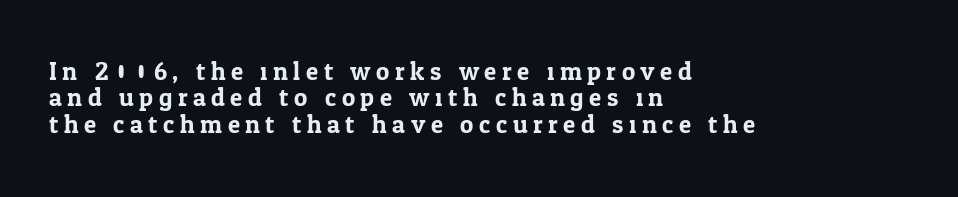
This sample uses an upright cut, with every glyph sitting square on the baseline. Caption: expanded tracking, letters set apart. Plain, unruled lines of type. Regarding leading, the lines here are crowded together.
